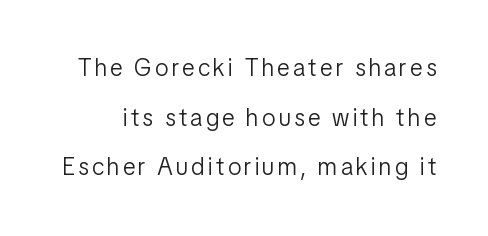
Q: Is the text bold? A: No.
Q: Is the text italic (slanted)? A: No, it is upright.
Q: Is the text underlined? A: No.
Q: Is the spacing between lines tight, normal or loose? A: Loose.
